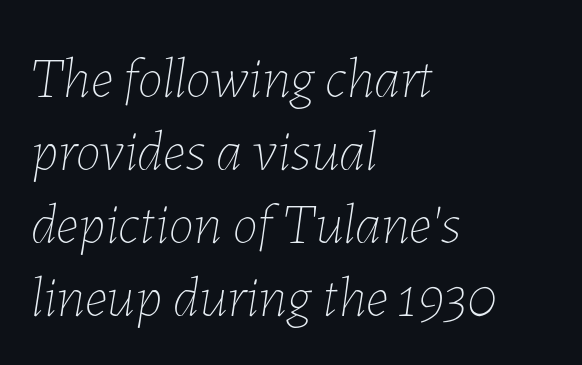
Does the leading feel generous? No, just average. Underlining? Definitely not there. Is the block centered? No — it sits flush against the left margin. This rendering leaves character spacing at its baseline value.
